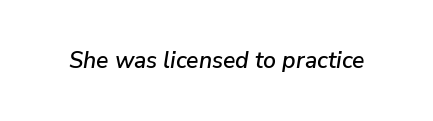
The image shows 23 px text type, italic (leaning right); set normal letter spacing, not underlined.
